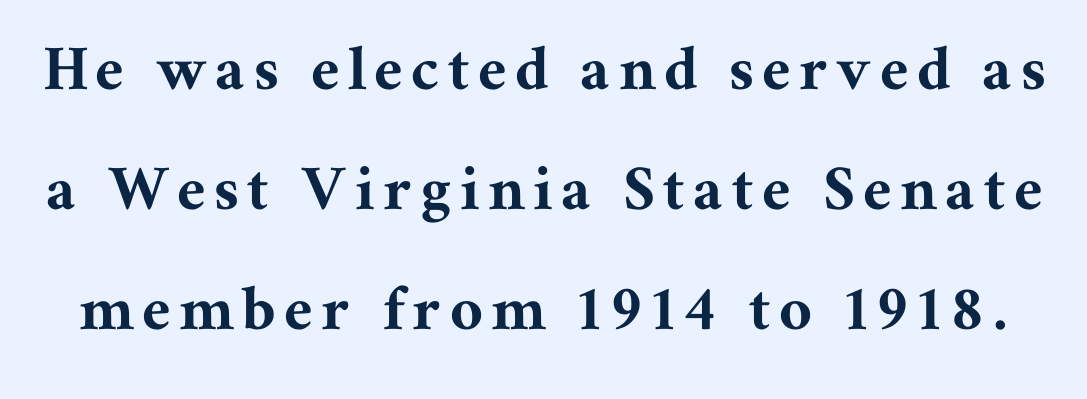
Q: Is the text italic (slanted)? A: No, it is upright.
Q: Is the typeface a serif or a sans-serif typeface? A: Serif.
Q: Is the text underlined? A: No.
Q: Is the spacing between lines tight, normal or loose? A: Normal.
Q: Width (condensed, normal, or wide)? A: Normal.
Q: Stroke contrast? A: Medium.
Q: x-height? A: Medium.
Q: Monospaced? A: No.
